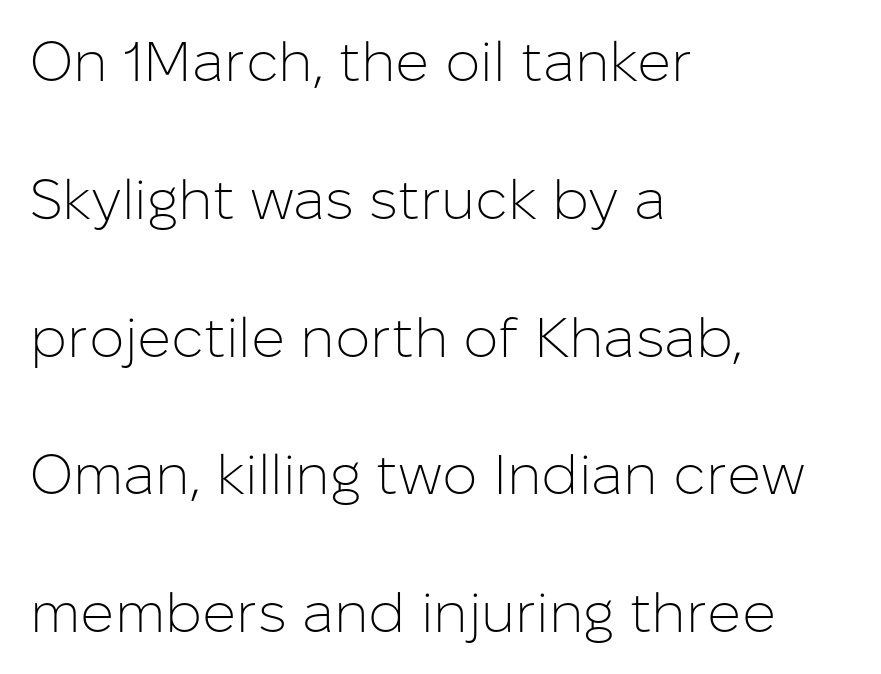
Nope, no serifs anywhere on these letters. Typeset ragged right — the left edge is the straight one. Ascenders rise straight up at ninety degrees. No extra ink here — the face is not bold. Baseline-to-baseline distance is far greater than the letter height.
